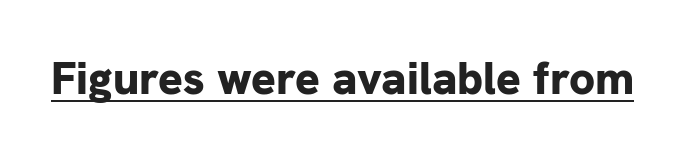
Q: Is the text bold? A: Yes.
Q: Is the text italic (slanted)? A: No, it is upright.
Q: Is the typeface a serif or a sans-serif typeface? A: Sans-serif.
Q: Is the text underlined? A: Yes.
Q: Is the spacing between letters normal or unusually wide? A: Normal.
Q: Width (condensed, normal, or wide)? A: Normal.
Q: Stroke contrast? A: Low.
Q: x-height? A: Medium.
Q: Monospaced? A: No.
